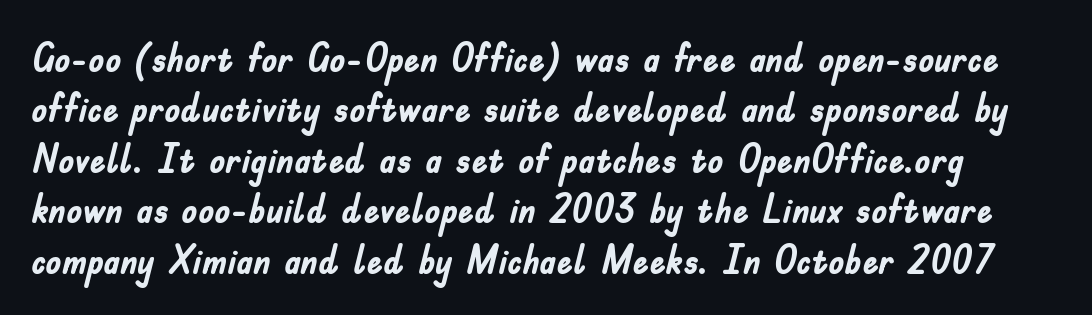
You could call the tracking neutral — neither tight nor loose. Descender tails drop into unmarked territory. The passage shown stacks its lines at a standard gap. The passage shown is emphatically bold.
